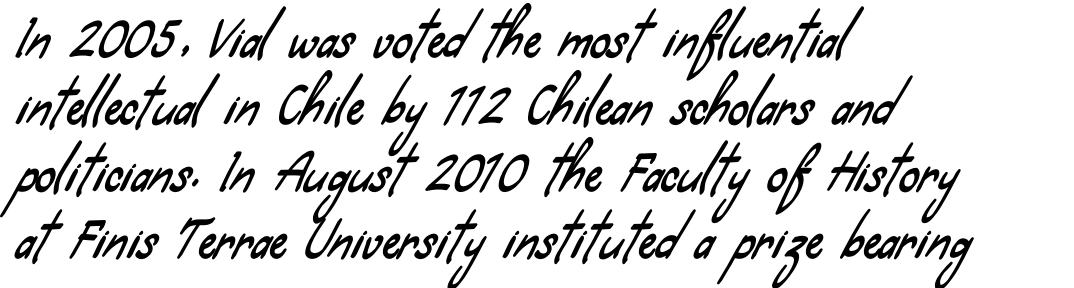
{"serif": "no", "width": "condensed", "stroke_contrast": "low", "x_height": "small", "monospaced": "no", "underline": "no", "align": "left", "line_spacing": "normal", "line_spacing_ratio": 1.37, "letter_spacing": "normal", "letter_spacing_em": 0.0, "glyph_px": 49}
